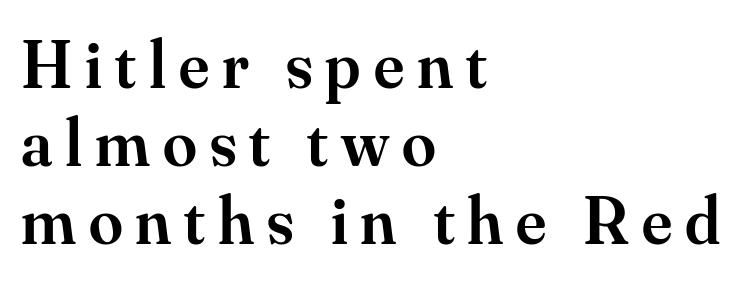
The leading is snug, giving the passage a crowded texture. Has an underline been added? It has not. The glyphs in this specimen are seriffed. The strokes are fattened partway — semibold, not bold. The rendering uses natural spacing where letterforms have individual widths.
